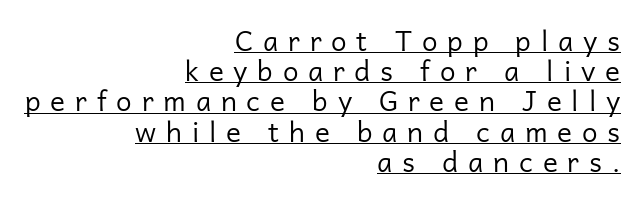
The image shows 28 px regular-weight sans-serif type, upright; set right-aligned, tight line spacing (1.08x), unusually wide letter spacing (+0.35 em), underlined; low stroke contrast and a medium x-height.
